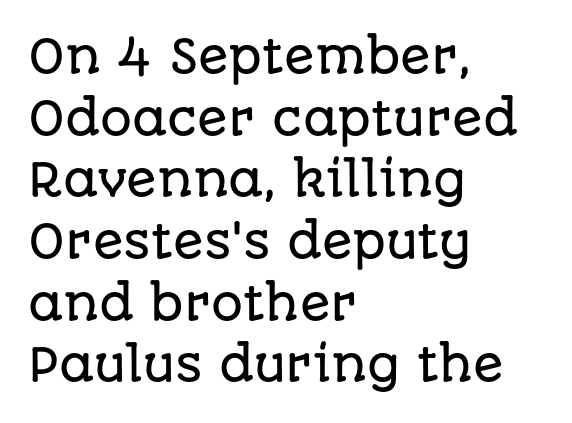
Q: Is the text italic (slanted)? A: No, it is upright.
Q: Is the typeface a serif or a sans-serif typeface? A: Sans-serif.
Q: Is the text underlined? A: No.
Q: How is the paragraph aligned? A: Left-aligned.
Q: Is the spacing between letters normal or unusually wide? A: Normal.
Q: Is the spacing between lines tight, normal or loose? A: Normal.
Q: Width (condensed, normal, or wide)? A: Normal.
Q: Stroke contrast? A: Low.
Q: x-height? A: Large.
Q: Monospaced? A: No.
